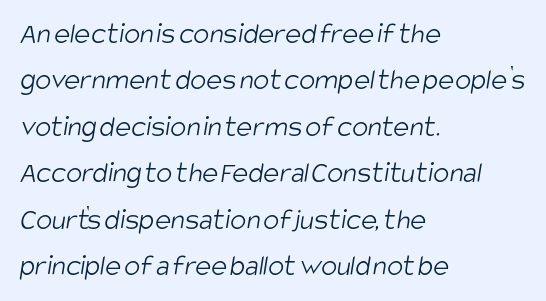
{"serif": "no", "bold": "no", "weight": "light", "width": "condensed", "stroke_contrast": "low", "x_height": "large", "monospaced": "no", "underline": "no", "align": "left", "line_spacing": "normal", "line_spacing_ratio": 1.55, "letter_spacing": "normal", "letter_spacing_em": 0.0, "glyph_px": 30}
